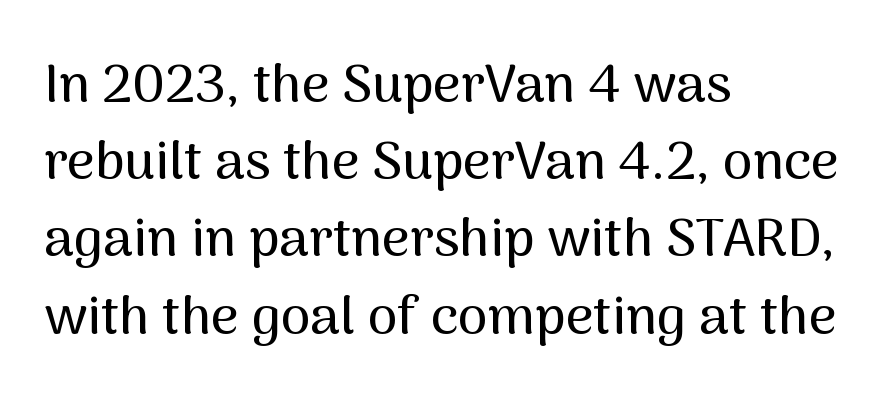
Q: Is the text italic (slanted)? A: No, it is upright.
Q: Is the typeface a serif or a sans-serif typeface? A: Sans-serif.
Q: Is the text underlined? A: No.
Q: How is the paragraph aligned? A: Left-aligned.
Q: Is the spacing between letters normal or unusually wide? A: Normal.
Q: Is the spacing between lines tight, normal or loose? A: Normal.
Q: Width (condensed, normal, or wide)? A: Normal.
Q: Stroke contrast? A: Medium.
Q: x-height? A: Medium.
Q: Monospaced? A: No.
